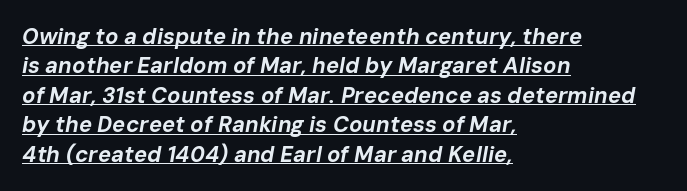
Q: Is the text bold? A: Yes.
Q: Is the text italic (slanted)? A: Yes, it leans right by about 10 degrees.
Q: Is the text underlined? A: Yes.
Q: How is the paragraph aligned? A: Left-aligned.
Q: Is the spacing between letters normal or unusually wide? A: Normal.
Q: Is the spacing between lines tight, normal or loose? A: Normal.
